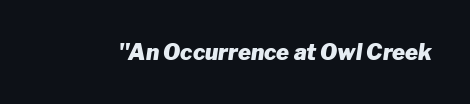
The image shows 22 px bold type, italic (leaning right); set normal letter spacing, not underlined.
